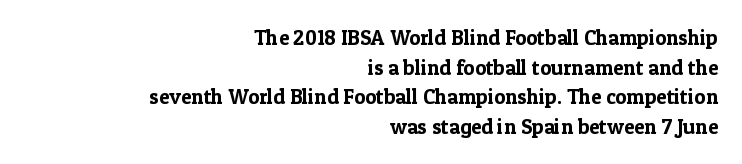
{"italic": "no", "underline": "no", "align": "right", "line_spacing": "normal", "line_spacing_ratio": 1.41, "letter_spacing": "normal", "letter_spacing_em": 0.0, "glyph_px": 21}
